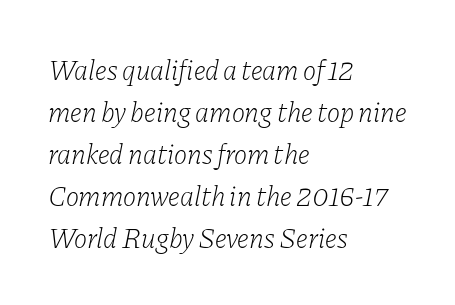
Q: Is the text bold? A: No.
Q: Is the text italic (slanted)? A: Yes, it leans right by about 11 degrees.
Q: Is the typeface a serif or a sans-serif typeface? A: Serif.
Q: Is the text underlined? A: No.
Q: How is the paragraph aligned? A: Left-aligned.
Q: Is the spacing between letters normal or unusually wide? A: Normal.
Q: Is the spacing between lines tight, normal or loose? A: Normal.
Q: Width (condensed, normal, or wide)? A: Normal.
Q: Stroke contrast? A: Low.
Q: x-height? A: Medium.
Q: Monospaced? A: No.
